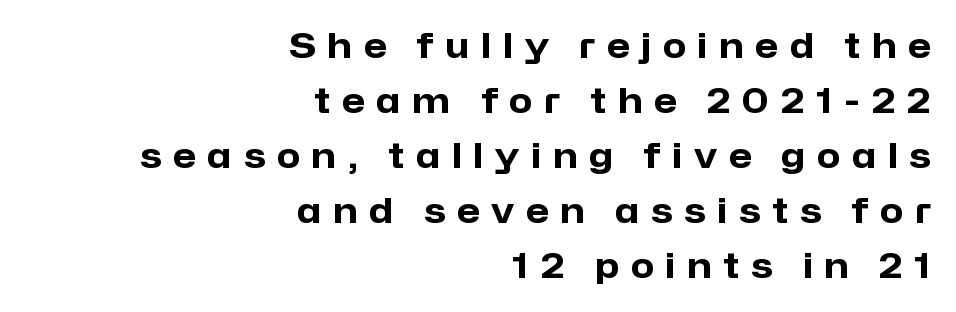
Q: Is the text bold? A: Yes.
Q: Is the text italic (slanted)? A: No, it is upright.
Q: Is the typeface a serif or a sans-serif typeface? A: Sans-serif.
Q: Is the text underlined? A: No.
Q: How is the paragraph aligned? A: Right-aligned.
Q: Is the spacing between letters normal or unusually wide? A: Unusually wide.
Q: Is the spacing between lines tight, normal or loose? A: Normal.
Q: Width (condensed, normal, or wide)? A: Normal.
Q: Stroke contrast? A: Low.
Q: x-height? A: Medium.
Q: Monospaced? A: No.
